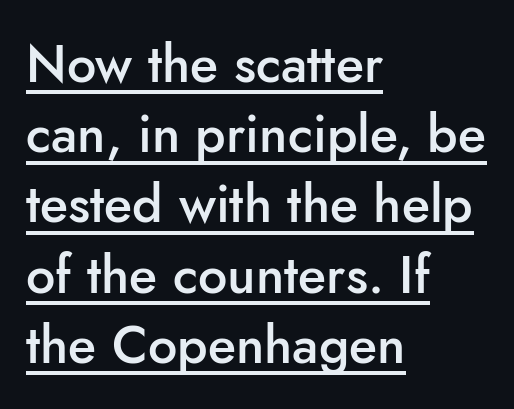
This block has exactly the height ordinary leading produces. The face used here is proportionally spaced, like ordinary book or web type. The typeface chosen for these lines omits serifs. The letterforms sit shoulder to shoulder at normal distance.
